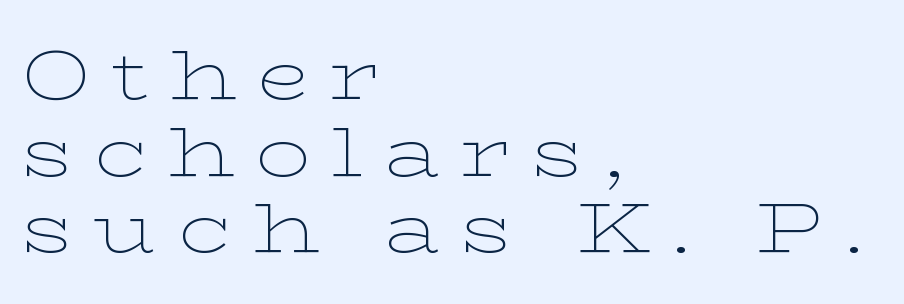
{"serif": "yes", "italic": "no", "bold": "no", "weight": "thin", "width": "wide", "stroke_contrast": "low", "x_height": "medium", "monospaced": "no", "underline": "no", "align": "left", "line_spacing": "tight", "line_spacing_ratio": 1.11, "letter_spacing": "wide", "letter_spacing_em": 0.29, "glyph_px": 69}
